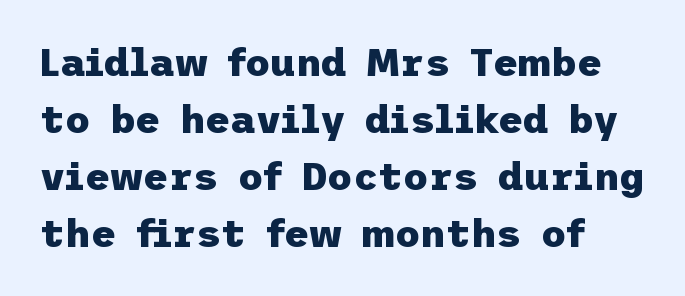
Q: Is the text bold? A: Yes.
Q: Is the text italic (slanted)? A: No, it is upright.
Q: Is the typeface a serif or a sans-serif typeface? A: Sans-serif.
Q: Is the text underlined? A: No.
Q: Is the spacing between letters normal or unusually wide? A: Normal.
Q: Is the spacing between lines tight, normal or loose? A: Normal.
Q: Width (condensed, normal, or wide)? A: Normal.
Q: Stroke contrast? A: Low.
Q: x-height? A: Medium.
